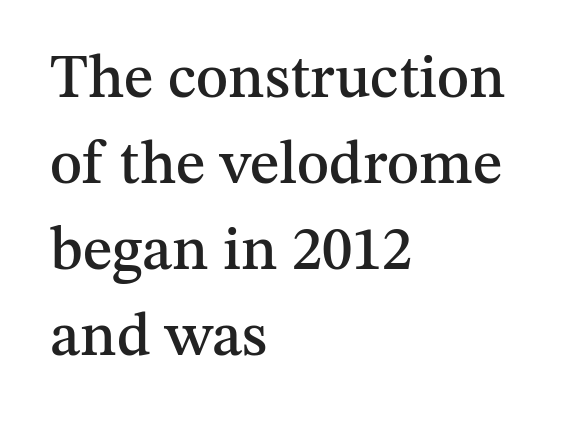
{"serif": "yes", "italic": "no", "width": "normal", "stroke_contrast": "medium", "x_height": "medium", "monospaced": "no", "underline": "no", "align": "left", "line_spacing": "normal", "line_spacing_ratio": 1.41, "letter_spacing": "normal", "letter_spacing_em": 0.0, "glyph_px": 61}
